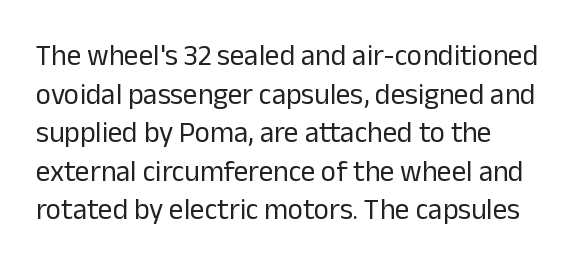
The image shows 29 px regular-weight sans-serif type, upright; set left-aligned, normal line spacing (1.33x), normal letter spacing, not underlined; low stroke contrast and a medium x-height.
